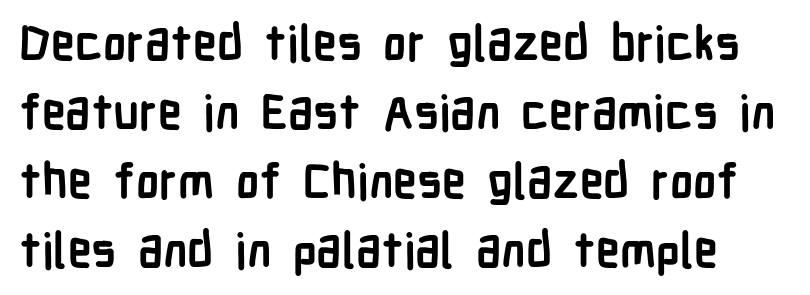
Q: Is the text bold? A: Yes.
Q: Is the text italic (slanted)? A: No, it is upright.
Q: Is the typeface a serif or a sans-serif typeface? A: Sans-serif.
Q: Is the text underlined? A: No.
Q: Is the spacing between letters normal or unusually wide? A: Normal.
Q: Is the spacing between lines tight, normal or loose? A: Normal.
Q: Width (condensed, normal, or wide)? A: Condensed.
Q: Stroke contrast? A: Low.
Q: x-height? A: Medium.
Q: Monospaced? A: No.
